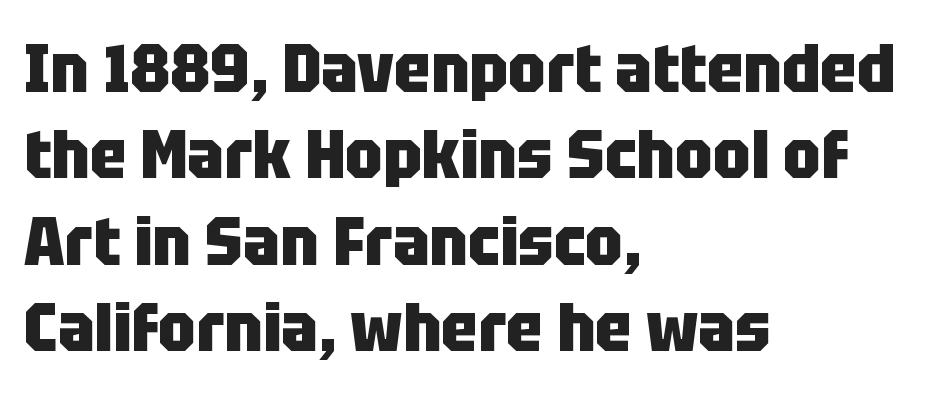
Summary of vertical rhythm: regular, with standard interline spacing. Italic? Not at all — the glyphs are vertical. The type family on display is of the sans-serif kind. Has an underline been added? It has not. The rendering keeps characters at their native spacing. Reading down the block, your eye returns to a fixed left position each line.
